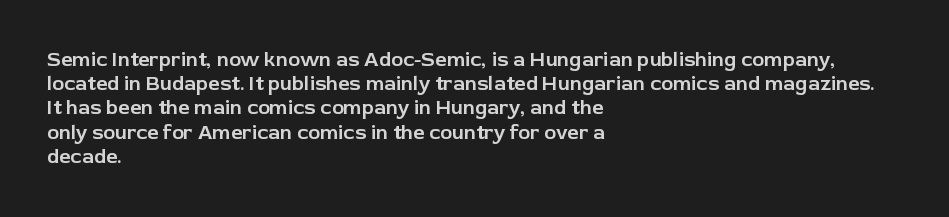
{"italic": "no", "underline": "no", "align": "left", "line_spacing_ratio": 1.21, "letter_spacing": "normal", "letter_spacing_em": 0.0, "glyph_px": 20}
